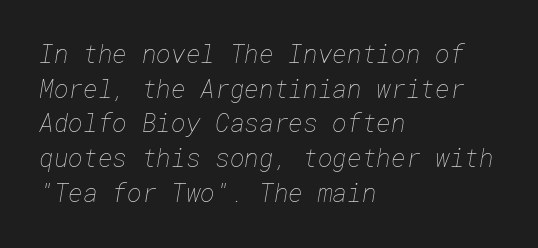
Q: Is the text bold? A: No.
Q: Is the text underlined? A: No.
Q: How is the paragraph aligned? A: Left-aligned.
Q: Is the spacing between letters normal or unusually wide? A: Normal.
Q: Is the spacing between lines tight, normal or loose? A: Normal.
